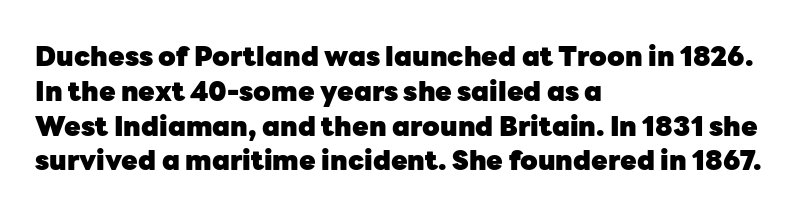
{"italic": "no", "bold": "yes", "underline": "no", "align": "left", "line_spacing": "normal", "line_spacing_ratio": 1.29, "letter_spacing": "normal", "letter_spacing_em": 0.0, "glyph_px": 27}
